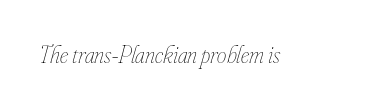
Q: Is the text bold? A: No.
Q: Is the text italic (slanted)? A: Yes, it leans right by about 16 degrees.
Q: Is the text underlined? A: No.
Q: Is the spacing between letters normal or unusually wide? A: Normal.
